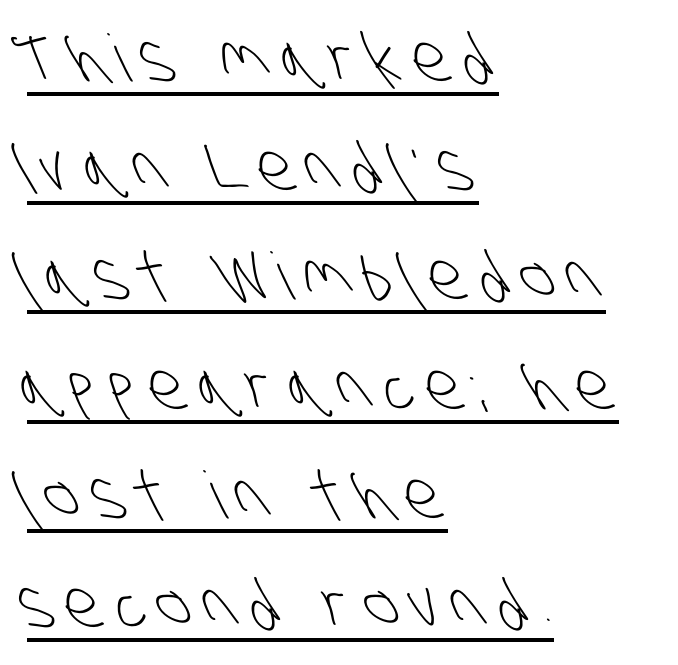
Q: Is the text bold? A: No.
Q: Is the typeface a serif or a sans-serif typeface? A: Sans-serif.
Q: Is the text underlined? A: Yes.
Q: How is the paragraph aligned? A: Left-aligned.
Q: Is the spacing between letters normal or unusually wide? A: Unusually wide.
Q: Is the spacing between lines tight, normal or loose? A: Normal.
Q: Width (condensed, normal, or wide)? A: Condensed.
Q: Stroke contrast? A: Low.
Q: x-height? A: Large.
Q: Monospaced? A: No.
